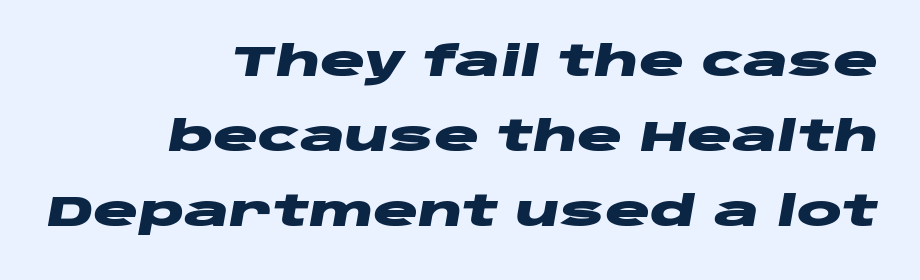
Q: Is the text bold? A: Yes.
Q: Is the text italic (slanted)? A: Yes, it leans right by about 10 degrees.
Q: Is the text underlined? A: No.
Q: How is the paragraph aligned? A: Right-aligned.
Q: Is the spacing between letters normal or unusually wide? A: Normal.
Q: Width (condensed, normal, or wide)? A: Wide.
Q: Stroke contrast? A: Low.
Q: x-height? A: Large.
Q: Monospaced? A: No.
